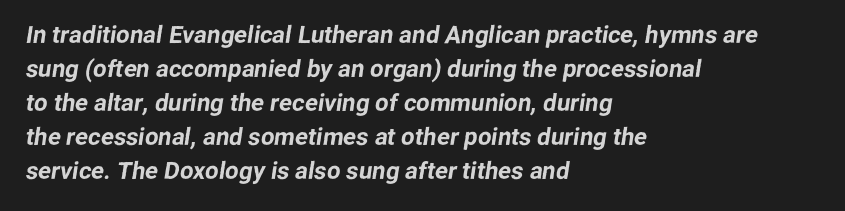
Successive baselines arrive at the customary interval. Caption: multi-line text, flush left, ragged right. Honestly, there is no underline to notice here at all. Letter spacing: default.
